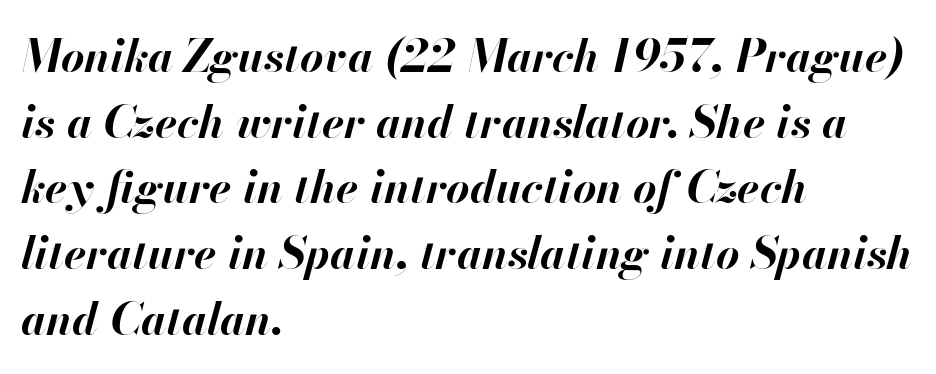
The image shows 45 px bold type, italic (leaning right); set left-aligned, normal line spacing (1.46x), normal letter spacing, not underlined; high stroke contrast and a small x-height.
